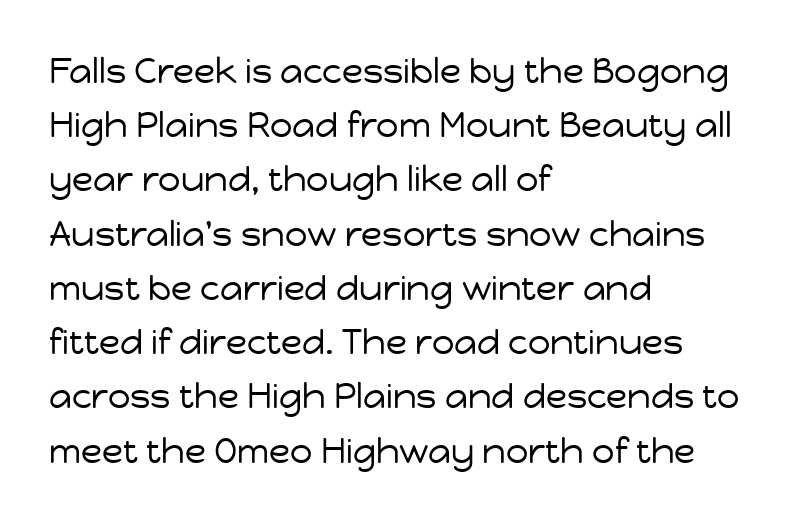
The image shows 35 px regular-weight sans-serif type, upright; set left-aligned, normal line spacing (1.55x), normal letter spacing, not underlined; low stroke contrast and a medium x-height.
